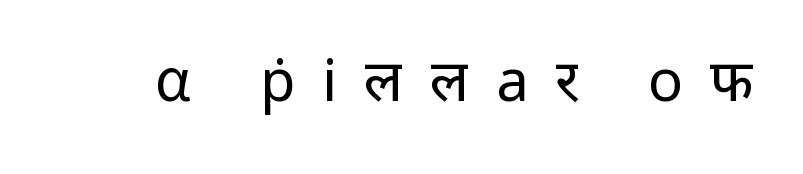
Character widths vary here, with narrow letters taking less room than wide ones. Plain, unruled lines of type. Each stroke keeps to a modest, everyday thickness or less. This rendering employs a face without finishing strokes, i.e., a sans-serif.
